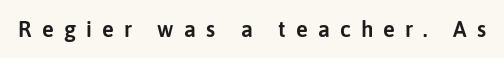
Q: Is the text italic (slanted)? A: No, it is upright.
Q: Is the text underlined? A: No.
Q: Is the spacing between letters normal or unusually wide? A: Unusually wide.
